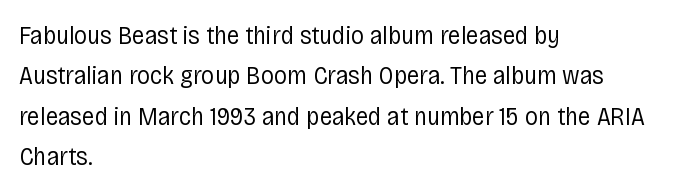
Q: Is the text bold? A: No.
Q: Is the text italic (slanted)? A: No, it is upright.
Q: Is the text underlined? A: No.
Q: How is the paragraph aligned? A: Left-aligned.
Q: Is the spacing between letters normal or unusually wide? A: Normal.
Q: Is the spacing between lines tight, normal or loose? A: Normal.
